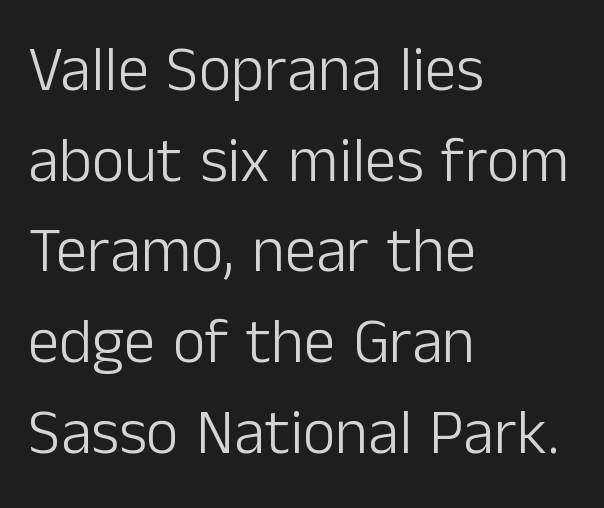
The font sits on the lighter half of the weight spectrum, regular included. The zone under the glyphs is completely vacant. Regarding serifs, this sample does without them. When letters stand straight like this, we call the style roman or upright. The face used here is rendered with its standard letterfit.
